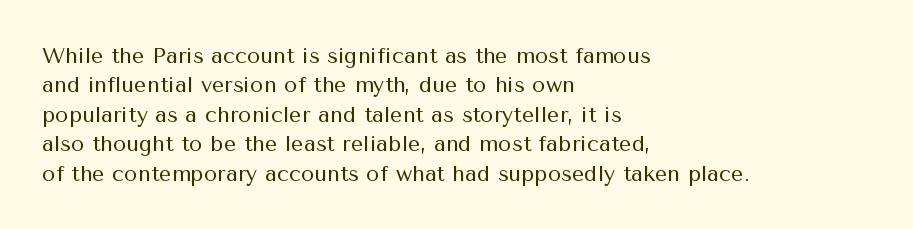
{"italic": "no", "bold": "no", "underline": "no", "align": "left", "line_spacing": "normal", "line_spacing_ratio": 1.34, "letter_spacing": "normal", "letter_spacing_em": 0.0, "glyph_px": 22}
